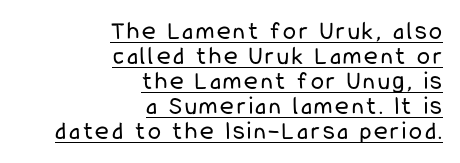
The image shows 26 px text type, upright; set right-aligned, tight line spacing (0.96x), underlined.
